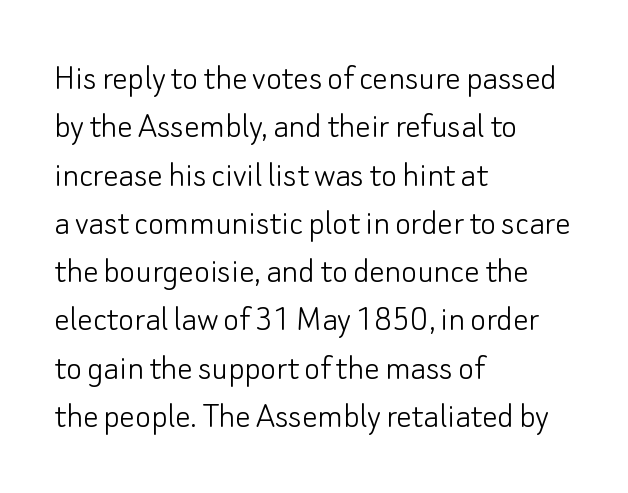
{"serif": "no", "italic": "no", "bold": "no", "weight": "light", "width": "normal", "stroke_contrast": "low", "x_height": "small", "monospaced": "no", "underline": "no", "align": "left", "line_spacing": "normal", "line_spacing_ratio": 1.27, "letter_spacing": "normal", "letter_spacing_em": 0.0, "glyph_px": 38}
